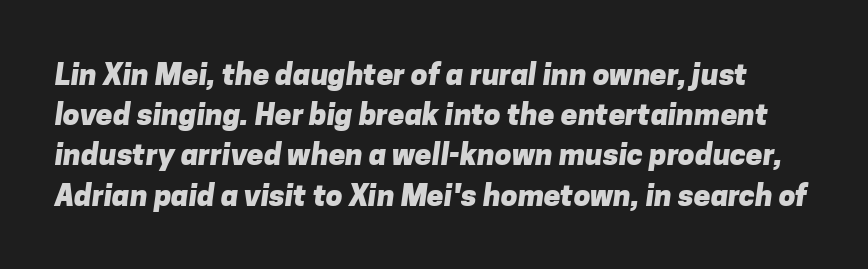
Q: Is the text bold? A: Yes.
Q: Is the typeface a serif or a sans-serif typeface? A: Sans-serif.
Q: Is the text underlined? A: No.
Q: Is the spacing between letters normal or unusually wide? A: Normal.
Q: Is the spacing between lines tight, normal or loose? A: Normal.
Q: Width (condensed, normal, or wide)? A: Normal.
Q: Stroke contrast? A: Low.
Q: x-height? A: Medium.
Q: Monospaced? A: No.
